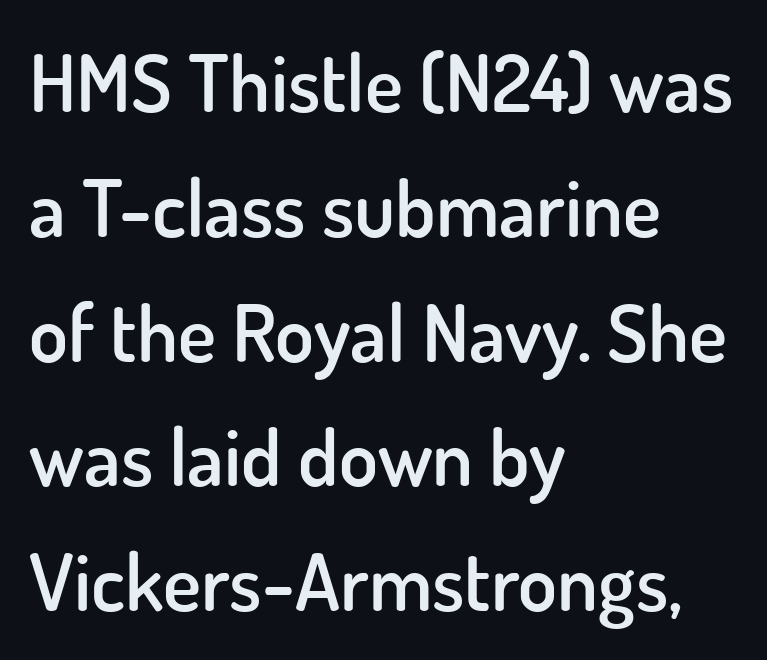
The image shows 80 px semibold sans-serif type, upright; set left-aligned, normal line spacing (1.56x), normal letter spacing, not underlined; low stroke contrast and a small x-height.
